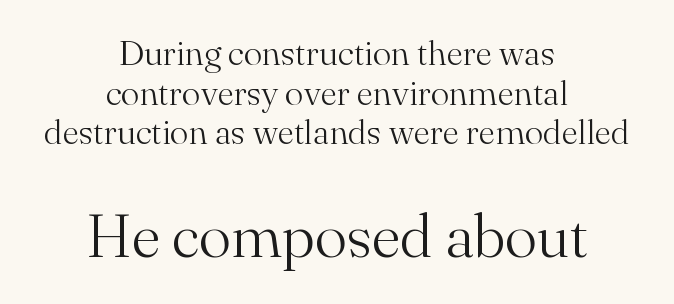
The image shows 61 px light serif type, upright; set centered, tight line spacing (1.13x), normal letter spacing, not underlined; the second (bottom) block is 1.74x larger; medium stroke contrast and a small x-height.
